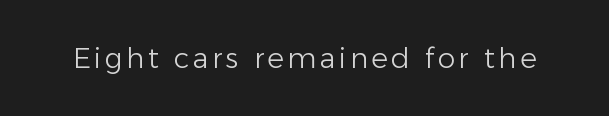
{"serif": "no", "italic": "no", "bold": "no", "weight": "light", "width": "normal", "stroke_contrast": "low", "x_height": "medium", "monospaced": "no", "underline": "no", "glyph_px": 28}
